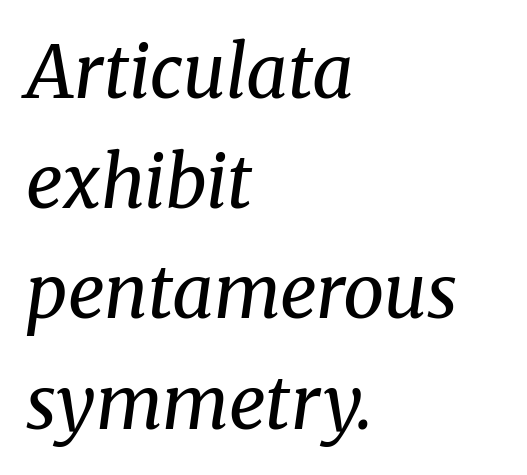
The image shows 73 px regular-weight serif type, italic (leaning right); set left-aligned, normal line spacing (1.51x), normal letter spacing, not underlined; medium stroke contrast and a medium x-height.
